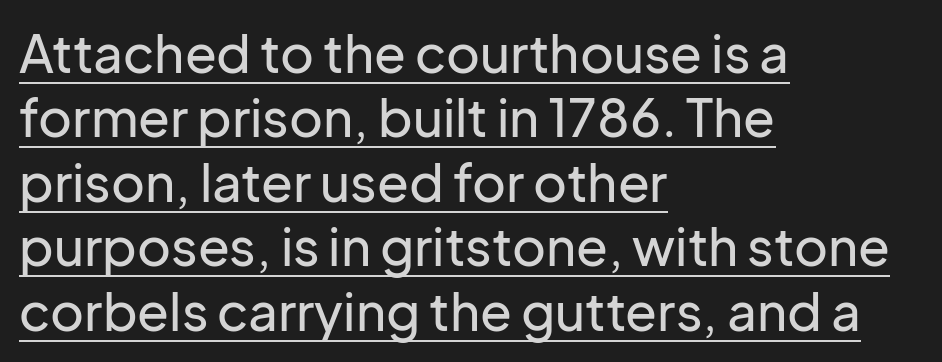
The image shows 52 px sans-serif type, upright; set left-aligned, line spacing 1.24x, normal letter spacing, underlined; low stroke contrast and a medium x-height.
